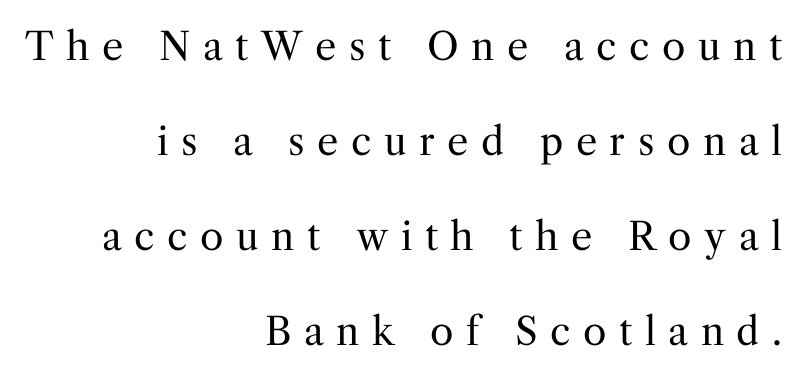
The image shows 38 px regular-weight serif type, upright; set right-aligned, loose line spacing (2.5x), unusually wide letter spacing (+0.33 em), not underlined; medium stroke contrast and a medium x-height.
